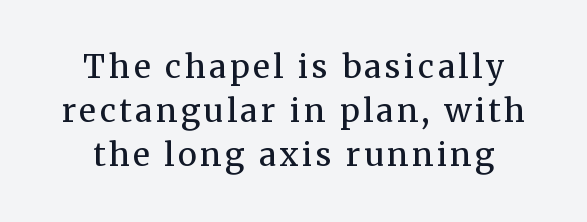
{"serif": "yes", "italic": "no", "bold": "no", "weight": "regular", "width": "normal", "stroke_contrast": "medium", "x_height": "medium", "monospaced": "no", "underline": "no", "align": "center", "line_spacing": "normal", "line_spacing_ratio": 1.38, "glyph_px": 32}
